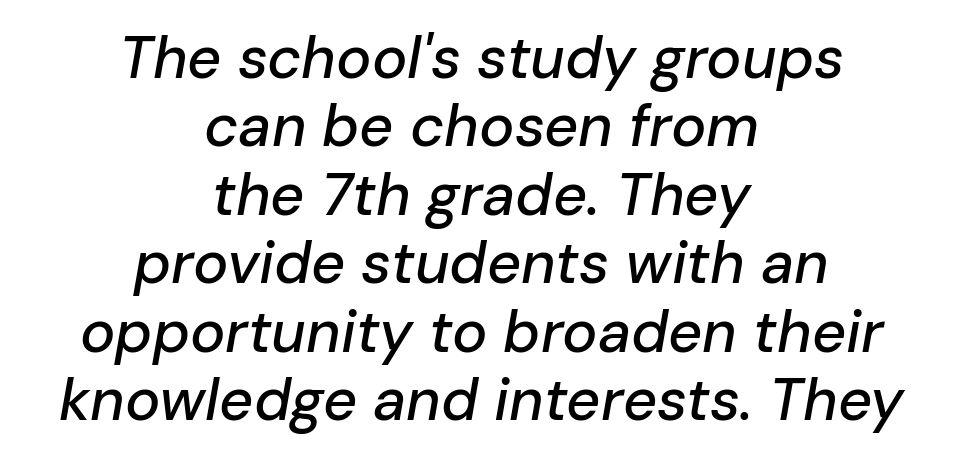
Q: Is the text italic (slanted)? A: Yes, it leans right by about 10 degrees.
Q: Is the text underlined? A: No.
Q: How is the paragraph aligned? A: Centered.
Q: Is the spacing between letters normal or unusually wide? A: Normal.
Q: Width (condensed, normal, or wide)? A: Normal.
Q: Stroke contrast? A: Low.
Q: x-height? A: Medium.
Q: Monospaced? A: No.
